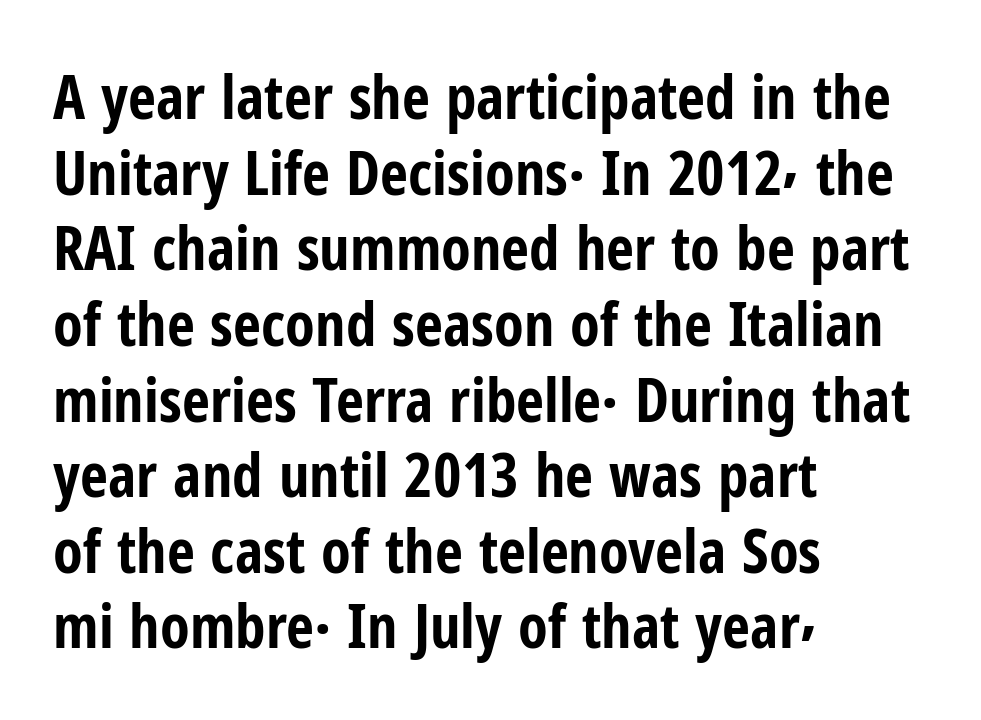
Q: Is the text bold? A: Yes.
Q: Is the text italic (slanted)? A: No, it is upright.
Q: Is the typeface a serif or a sans-serif typeface? A: Sans-serif.
Q: Is the text underlined? A: No.
Q: How is the paragraph aligned? A: Left-aligned.
Q: Is the spacing between letters normal or unusually wide? A: Normal.
Q: Width (condensed, normal, or wide)? A: Condensed.
Q: Stroke contrast? A: Low.
Q: x-height? A: Medium.
Q: Monospaced? A: No.
